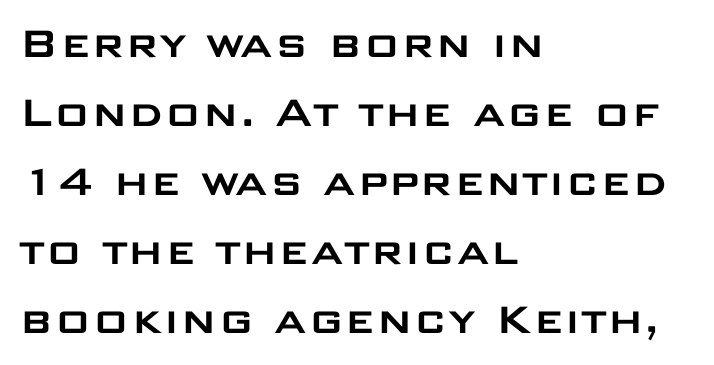
The leading is moderate, giving the passage an even texture. The letters advance in unequal steps, a hallmark of proportional type. Only glyphs here, with clear space below each row. Posture: upright roman. Are there feet on the stems? There aren't — it's a sans. Look at the tracking — it's just the regular setting, nothing added.
